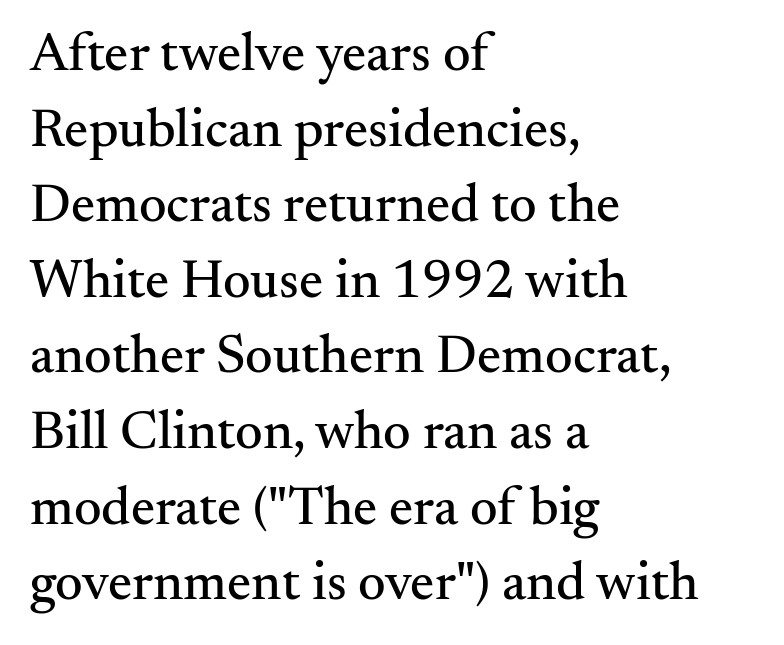
Q: Is the text italic (slanted)? A: No, it is upright.
Q: Is the typeface a serif or a sans-serif typeface? A: Serif.
Q: Is the text underlined? A: No.
Q: How is the paragraph aligned? A: Left-aligned.
Q: Is the spacing between letters normal or unusually wide? A: Normal.
Q: Is the spacing between lines tight, normal or loose? A: Normal.
Q: Width (condensed, normal, or wide)? A: Normal.
Q: Stroke contrast? A: Medium.
Q: x-height? A: Small.
Q: Monospaced? A: No.
